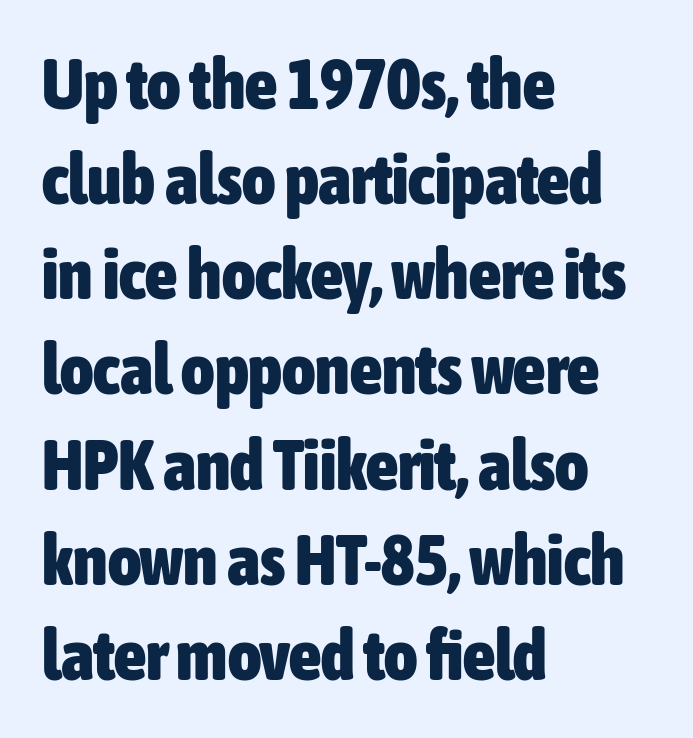
The image shows 71 px heavy, condensed sans-serif type, upright; set left-aligned, normal line spacing (1.34x), normal letter spacing, not underlined; low stroke contrast and a medium x-height.
